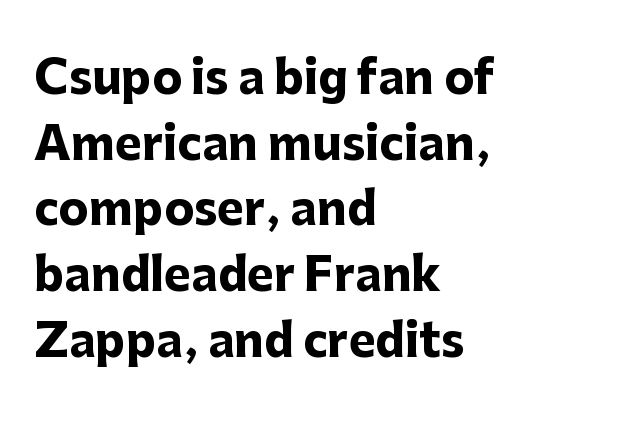
{"serif": "no", "italic": "no", "bold": "yes", "weight": "heavy", "width": "normal", "stroke_contrast": "low", "x_height": "medium", "monospaced": "no", "underline": "no", "align": "left", "line_spacing": "normal", "line_spacing_ratio": 1.46, "letter_spacing": "normal", "letter_spacing_em": 0.0, "glyph_px": 45}
